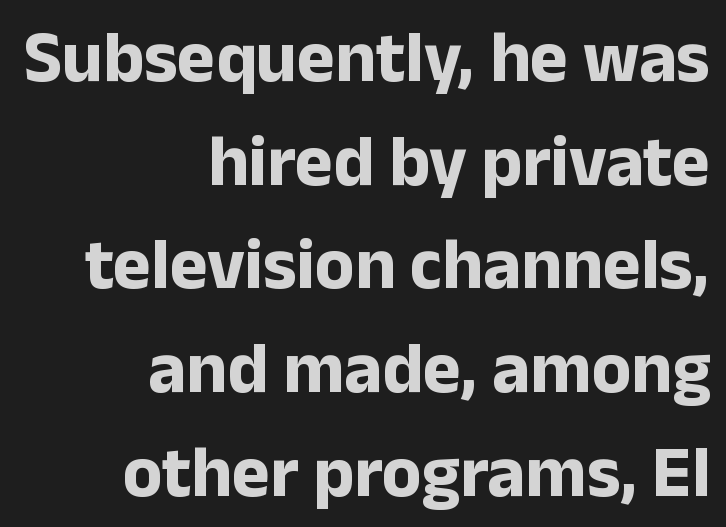
{"serif": "no", "italic": "no", "bold": "yes", "weight": "bold", "width": "normal", "stroke_contrast": "low", "x_height": "medium", "monospaced": "no", "underline": "no", "align": "right", "line_spacing": "normal", "line_spacing_ratio": 1.44, "letter_spacing": "normal", "letter_spacing_em": 0.0, "glyph_px": 72}
